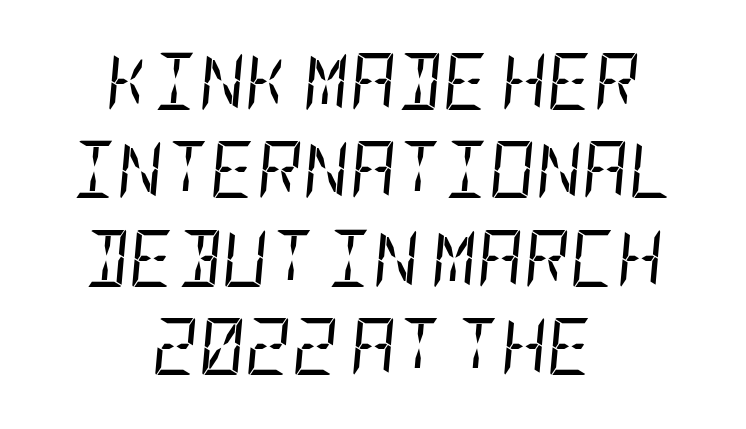
{"italic": "yes", "lean": "right", "slant_degrees": 5, "bold": "no", "weight": "regular", "width": "condensed", "stroke_contrast": "low", "x_height": "large", "underline": "no", "align": "center", "line_spacing": "normal", "line_spacing_ratio": 1.55, "letter_spacing": "normal", "letter_spacing_em": 0.0, "glyph_px": 57}
